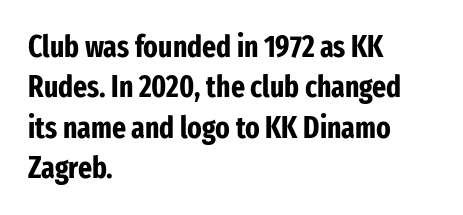
The image shows 30 px bold, condensed sans-serif type, upright; set left-aligned, normal line spacing (1.35x), normal letter spacing, not underlined; low stroke contrast and a medium x-height.
